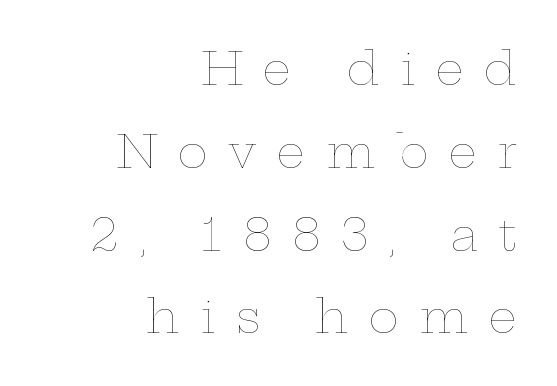
The image shows 45 px thin, wide type, upright; set right-aligned, line spacing 1.84x, unusually wide letter spacing (+0.46 em), not underlined; low stroke contrast and a medium x-height.
